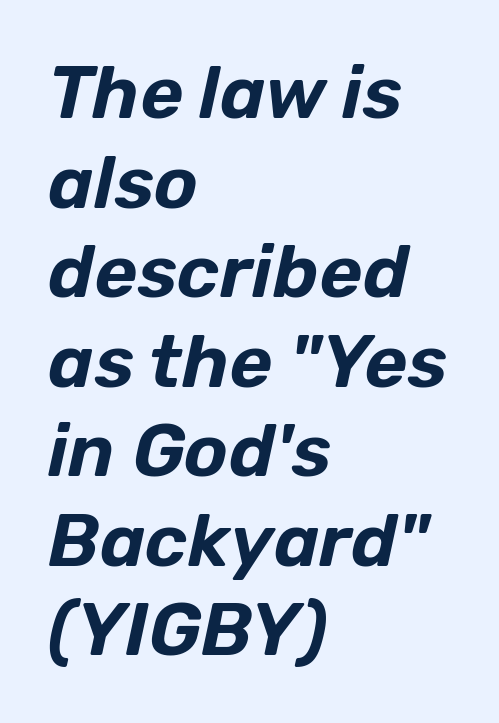
Q: Is the text italic (slanted)? A: Yes, it leans right by about 12 degrees.
Q: Is the text underlined? A: No.
Q: How is the paragraph aligned? A: Left-aligned.
Q: Is the spacing between letters normal or unusually wide? A: Normal.
Q: Width (condensed, normal, or wide)? A: Normal.
Q: Stroke contrast? A: Low.
Q: x-height? A: Medium.
Q: Monospaced? A: No.
